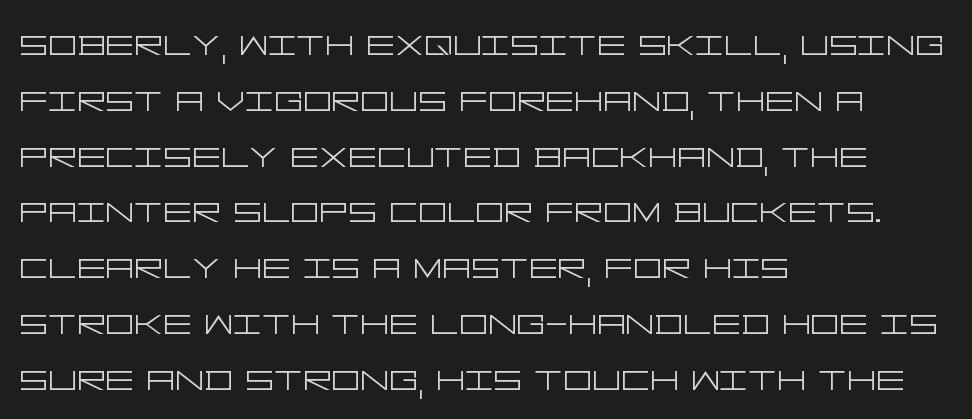
{"serif": "no", "italic": "no", "bold": "no", "weight": "light", "width": "wide", "stroke_contrast": "low", "x_height": "large", "underline": "no", "align": "left", "line_spacing_ratio": 1.24, "letter_spacing": "normal", "letter_spacing_em": 0.0, "glyph_px": 45}
